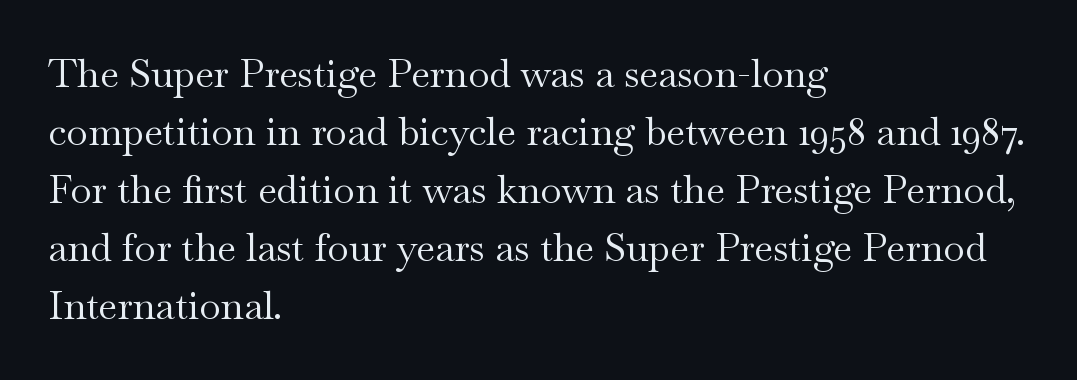
The image shows 39 px regular-weight, wide serif type, upright; set left-aligned, normal line spacing (1.49x), normal letter spacing, not underlined; medium stroke contrast and a small x-height.
